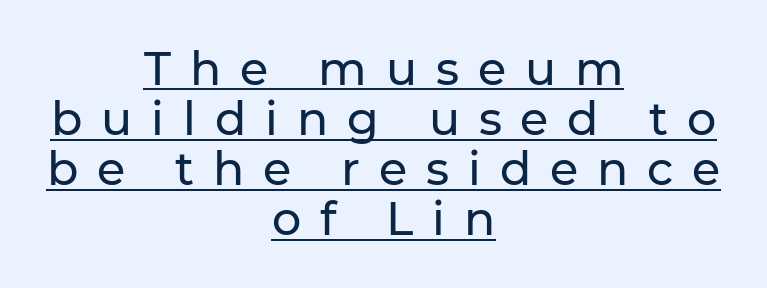
{"serif": "no", "italic": "no", "width": "normal", "stroke_contrast": "low", "x_height": "medium", "monospaced": "no", "underline": "yes", "align": "center", "line_spacing": "tight", "line_spacing_ratio": 1.09, "letter_spacing": "wide", "letter_spacing_em": 0.41, "glyph_px": 46}
